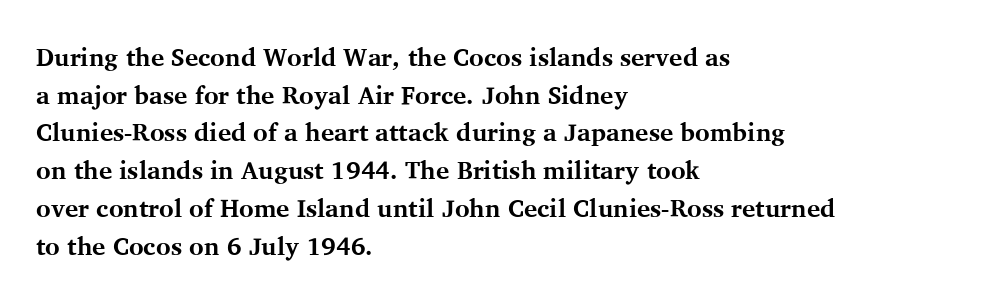
{"italic": "no", "bold": "yes", "underline": "no", "align": "left", "line_spacing": "normal", "line_spacing_ratio": 1.51, "letter_spacing": "normal", "letter_spacing_em": 0.0, "glyph_px": 25}
